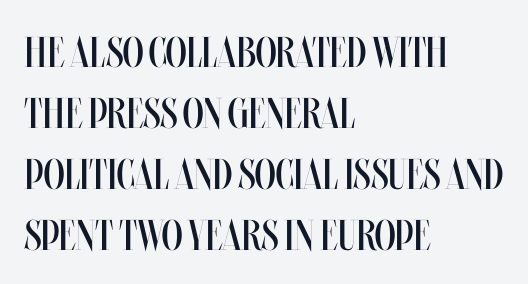
Here the glyphs are tracked normally, forming tight word shapes. This sample keeps an unexceptional amount of space between lines. Spacing verdict: proportional, widths tailored to each character. The ragged edge is on the right, which tells us the setting is flush left. The string is rendered with underlining switched off. No italicization has been applied; the sample stays upright.
